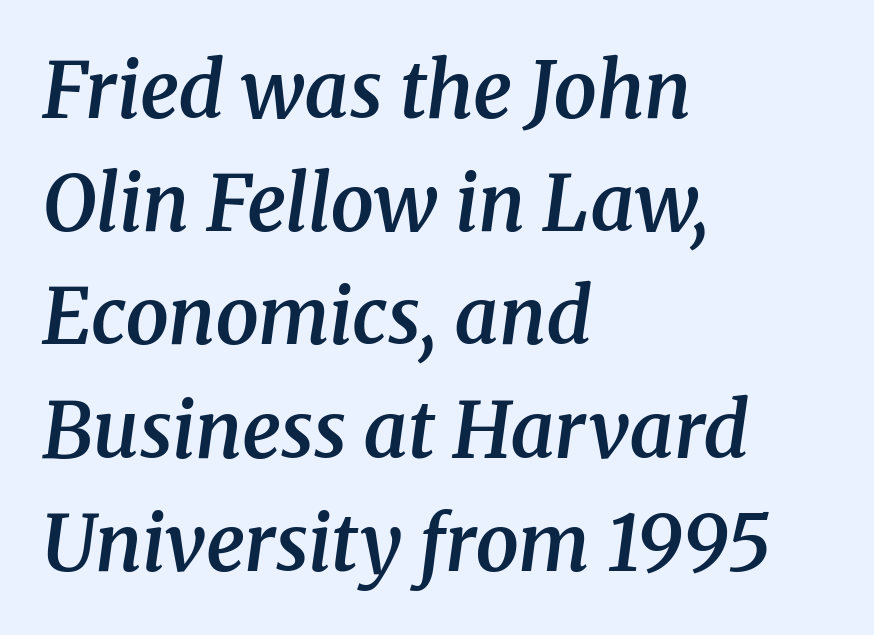
Horizontal alignment here is leftward, the default for most running prose. A clean baseline with only descenders dipping below it. Notice the strokes are somewhat thickened but not fully heavy: this is a semibold. Serif or sans? Serif — the stroke terminals have little feet. If you drew a line through each stem, it would be angled. Look at the tracking — it's just the regular setting, nothing added.
